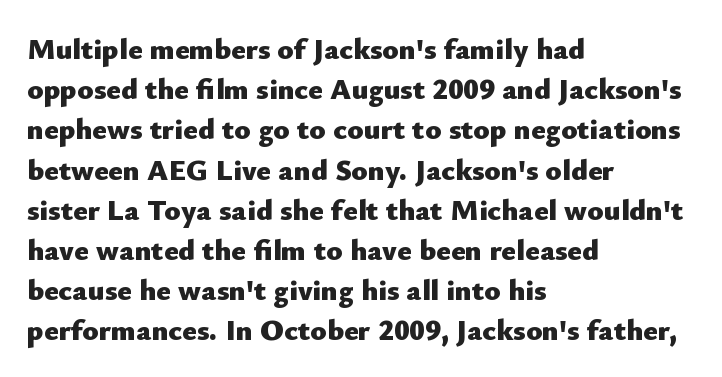
{"serif": "no", "italic": "no", "bold": "yes", "weight": "heavy", "width": "normal", "stroke_contrast": "low", "x_height": "small", "monospaced": "no", "underline": "no", "align": "left", "line_spacing": "normal", "line_spacing_ratio": 1.34, "letter_spacing": "normal", "letter_spacing_em": 0.0, "glyph_px": 30}
